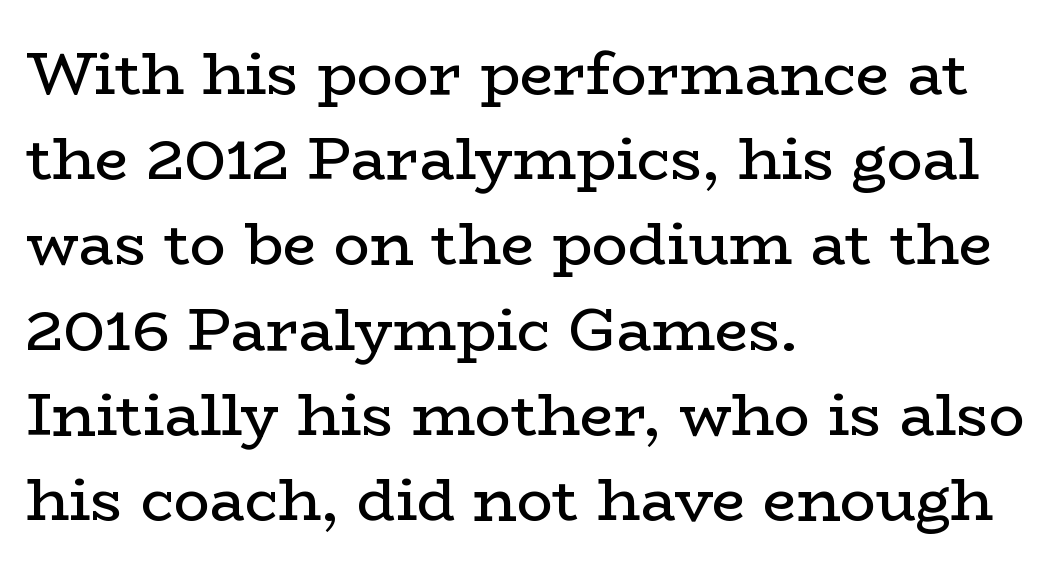
The glyphs in this specimen are seriffed. Spacing verdict: proportional, widths tailored to each character. Italic: no, the glyphs are upright roman. The paragraph has a hard left edge and a soft right edge. This block has exactly the height ordinary leading produces.
